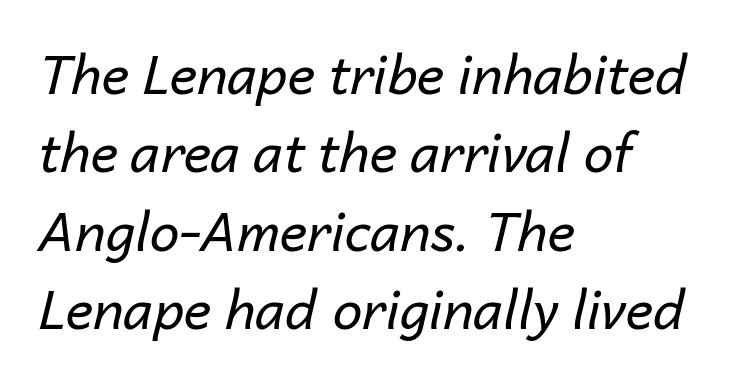
You could not count columns in this text — the font is proportionally spaced. Tracking value appears to be zero — textbook default spacing. The strokes carry an ordinary text weight at most. Every row of glyphs begins at an identical x-position on the left. If you drew a line through each stem, it would be angled. The passage shown is not underscored anywhere.
